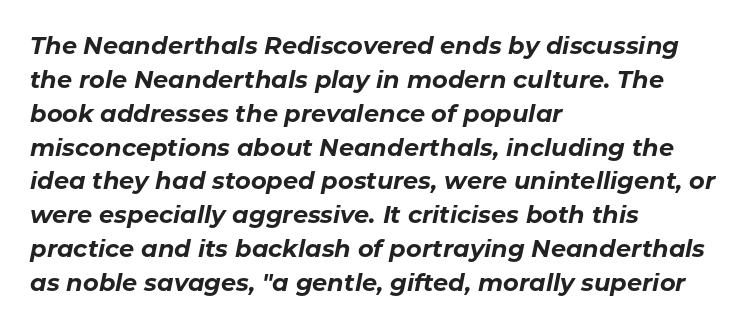
The image shows 24 px bold type, italic (leaning right); set left-aligned, normal line spacing (1.41x), normal letter spacing, not underlined.
